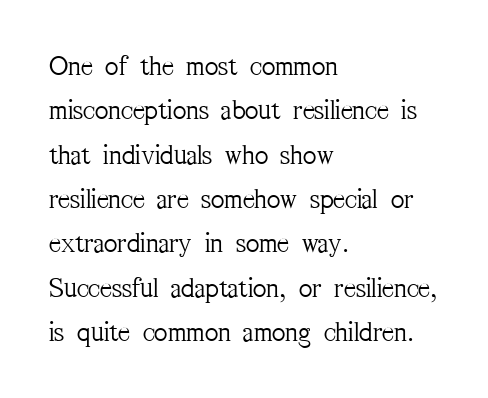
Q: Is the text bold? A: No.
Q: Is the text italic (slanted)? A: No, it is upright.
Q: Is the typeface a serif or a sans-serif typeface? A: Serif.
Q: Is the text underlined? A: No.
Q: How is the paragraph aligned? A: Left-aligned.
Q: Is the spacing between letters normal or unusually wide? A: Normal.
Q: Is the spacing between lines tight, normal or loose? A: Normal.
Q: Width (condensed, normal, or wide)? A: Condensed.
Q: Stroke contrast? A: Medium.
Q: x-height? A: Medium.
Q: Monospaced? A: No.
